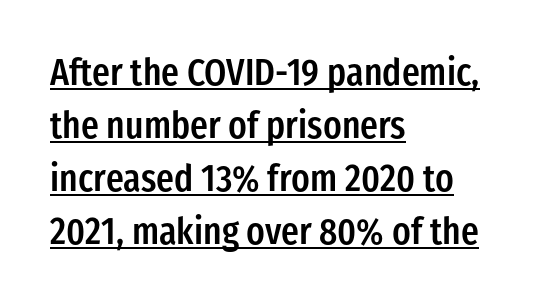
The image shows 37 px semibold, condensed sans-serif type, upright; set left-aligned, normal line spacing (1.43x), normal letter spacing, underlined; low stroke contrast and a medium x-height.
